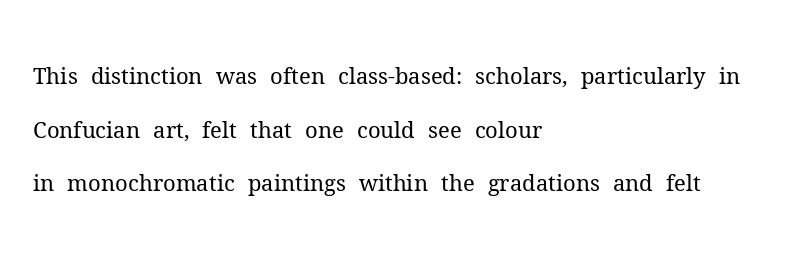
Q: Is the text bold? A: No.
Q: Is the text italic (slanted)? A: No, it is upright.
Q: Is the text underlined? A: No.
Q: How is the paragraph aligned? A: Left-aligned.
Q: Is the spacing between letters normal or unusually wide? A: Normal.
Q: Is the spacing between lines tight, normal or loose? A: Loose.
